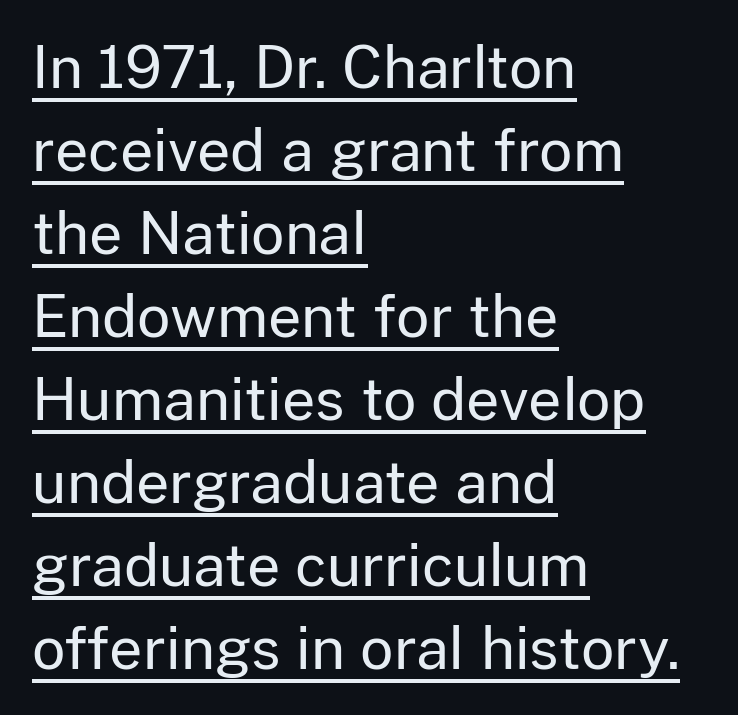
Horizontal bands of white between lines are of average thickness. Quick note: not italic, upright. These lines keep a tight, regular rhythm from letter to letter. Line beginnings align vertically; line endings do not. This sample has the flowing, uneven cadence of proportional lettering. The passage shown is not bold in any degree.
